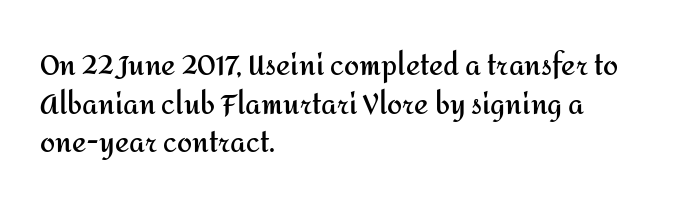
The glyphs are unaccompanied by any horizontal stroke below them. Alignment: flush left. Its strokes are broad and dark, the hallmark of bold type. Designer's note — italics off, roman on.
